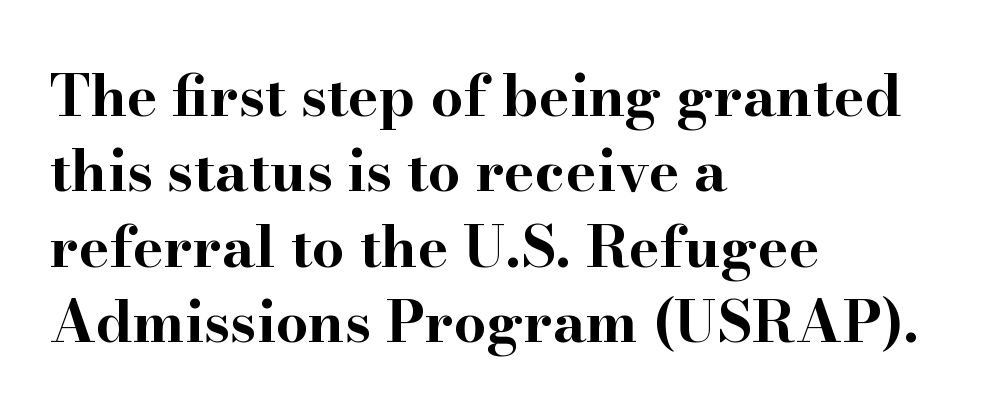
The horizontal fit of the characters is conventional and even. Do the letters lean? They stand straight. Strokes here are thick enough to call this a true bold. Descenders hang freely into open space.
